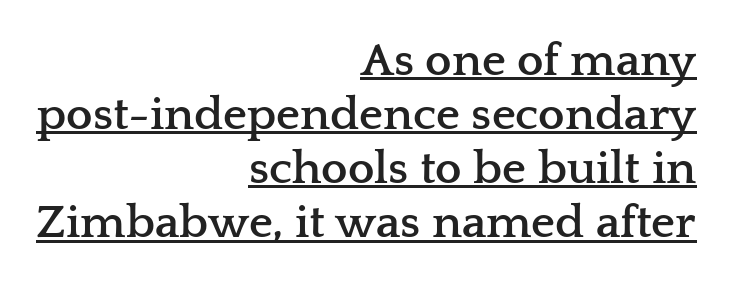
The image shows 47 px semibold, wide serif type, upright; set right-aligned, tight line spacing (1.15x), normal letter spacing, underlined; low stroke contrast and a medium x-height.
